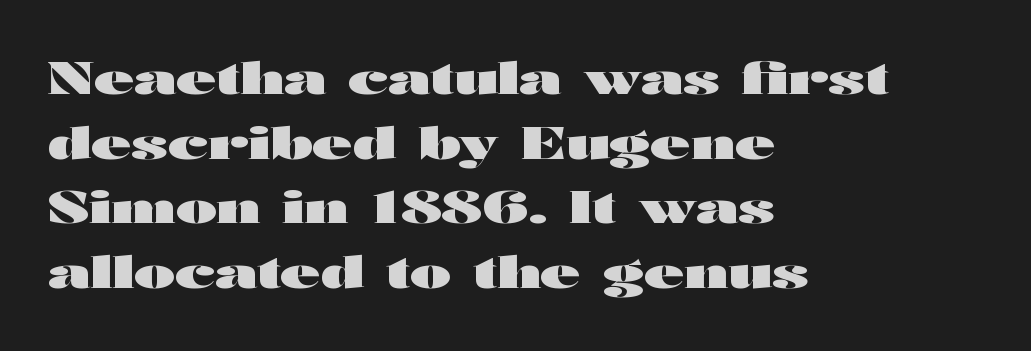
Q: Is the text bold? A: Yes.
Q: Is the text italic (slanted)? A: No, it is upright.
Q: Is the typeface a serif or a sans-serif typeface? A: Serif.
Q: Is the text underlined? A: No.
Q: How is the paragraph aligned? A: Left-aligned.
Q: Is the spacing between letters normal or unusually wide? A: Normal.
Q: Is the spacing between lines tight, normal or loose? A: Normal.
Q: Width (condensed, normal, or wide)? A: Wide.
Q: Stroke contrast? A: High.
Q: x-height? A: Medium.
Q: Monospaced? A: No.
